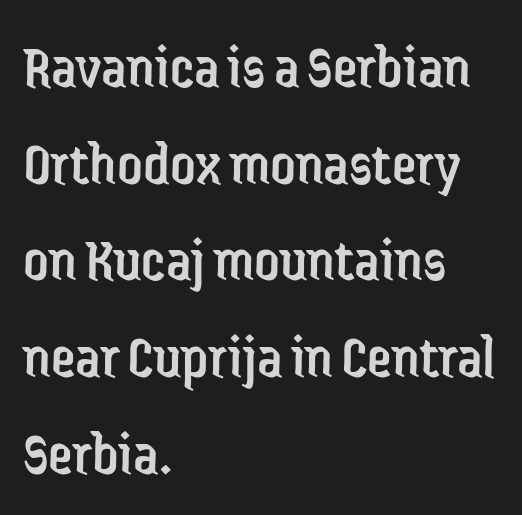
Here the glyphs are tracked normally, forming tight word shapes. Here the designer chose a conventional face with non-uniform glyph widths. Posture: straight, roman, zero tilt. Nope, no serifs anywhere on these letters. This sample is left-justified, so line endings fall wherever the words run out.
